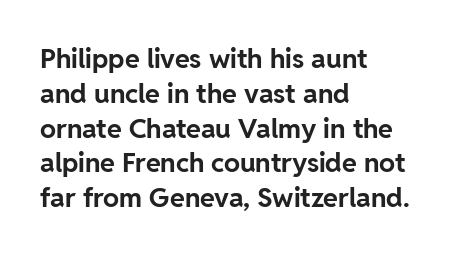
The image shows 27 px bold type, upright; set left-aligned, normal line spacing (1.29x), normal letter spacing, not underlined.
